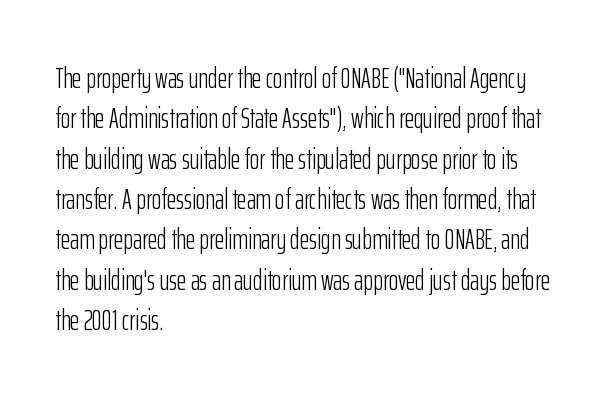
{"serif": "no", "italic": "no", "bold": "no", "weight": "light", "width": "condensed", "stroke_contrast": "low", "x_height": "medium", "monospaced": "no", "underline": "no", "align": "left", "line_spacing": "normal", "line_spacing_ratio": 1.39, "letter_spacing": "normal", "letter_spacing_em": 0.0, "glyph_px": 29}
